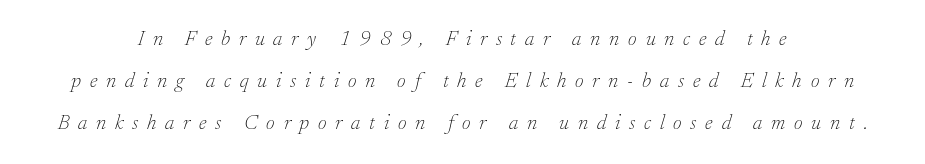
Q: Is the text bold? A: No.
Q: Is the text italic (slanted)? A: Yes, it leans right by about 17 degrees.
Q: Is the text underlined? A: No.
Q: How is the paragraph aligned? A: Centered.
Q: Is the spacing between letters normal or unusually wide? A: Unusually wide.
Q: Is the spacing between lines tight, normal or loose? A: Loose.
